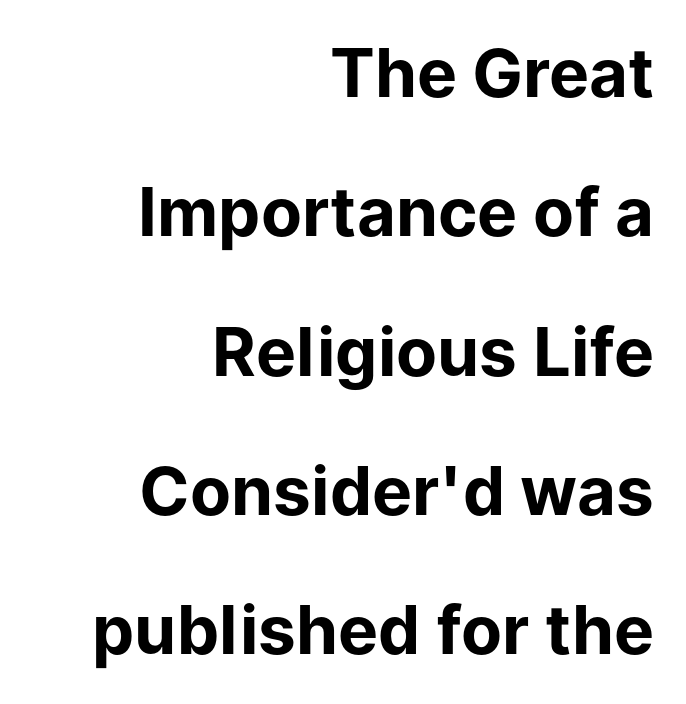
Q: Is the text bold? A: Yes.
Q: Is the text italic (slanted)? A: No, it is upright.
Q: Is the typeface a serif or a sans-serif typeface? A: Sans-serif.
Q: Is the text underlined? A: No.
Q: How is the paragraph aligned? A: Right-aligned.
Q: Is the spacing between letters normal or unusually wide? A: Normal.
Q: Is the spacing between lines tight, normal or loose? A: Loose.
Q: Width (condensed, normal, or wide)? A: Normal.
Q: Stroke contrast? A: Low.
Q: x-height? A: Medium.
Q: Monospaced? A: No.
